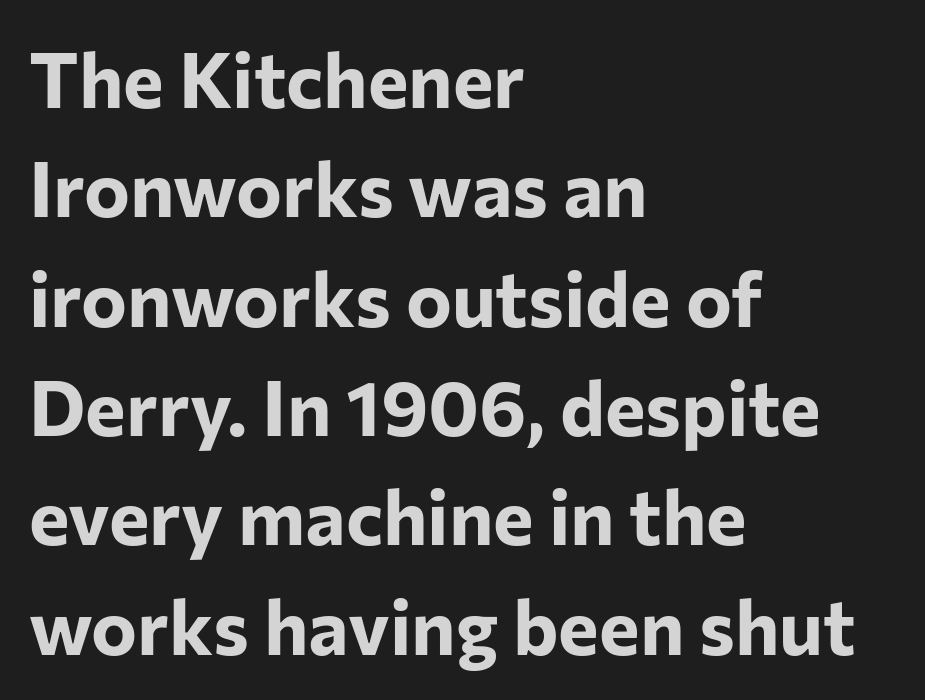
Q: Is the text bold? A: Yes.
Q: Is the text italic (slanted)? A: No, it is upright.
Q: Is the typeface a serif or a sans-serif typeface? A: Sans-serif.
Q: Is the text underlined? A: No.
Q: How is the paragraph aligned? A: Left-aligned.
Q: Is the spacing between letters normal or unusually wide? A: Normal.
Q: Is the spacing between lines tight, normal or loose? A: Normal.
Q: Width (condensed, normal, or wide)? A: Normal.
Q: Stroke contrast? A: Low.
Q: x-height? A: Medium.
Q: Monospaced? A: No.
